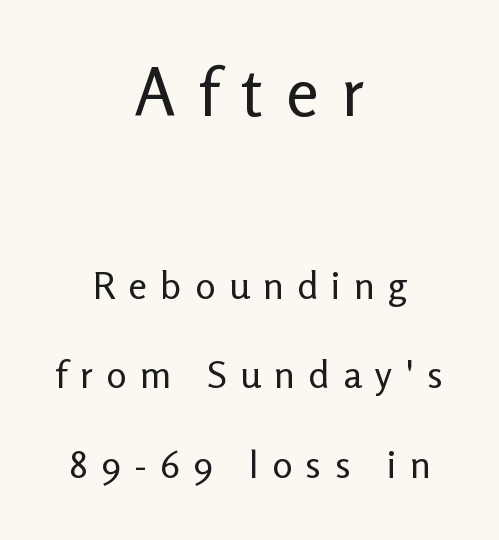
The image shows 66 px regular-weight sans-serif type, upright; set centered, loose line spacing (2.36x), unusually wide letter spacing (+0.35 em), not underlined; the first (top) block is 1.74x larger; low stroke contrast and a medium x-height.
